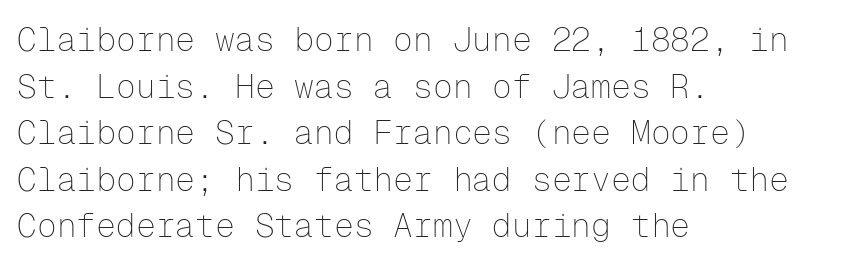
Q: Is the text bold? A: No.
Q: Is the text italic (slanted)? A: No, it is upright.
Q: Is the typeface a serif or a sans-serif typeface? A: Sans-serif.
Q: Is the text underlined? A: No.
Q: How is the paragraph aligned? A: Left-aligned.
Q: Is the spacing between letters normal or unusually wide? A: Normal.
Q: Is the spacing between lines tight, normal or loose? A: Normal.
Q: Width (condensed, normal, or wide)? A: Normal.
Q: Stroke contrast? A: Low.
Q: x-height? A: Medium.
Q: Monospaced? A: Yes.
